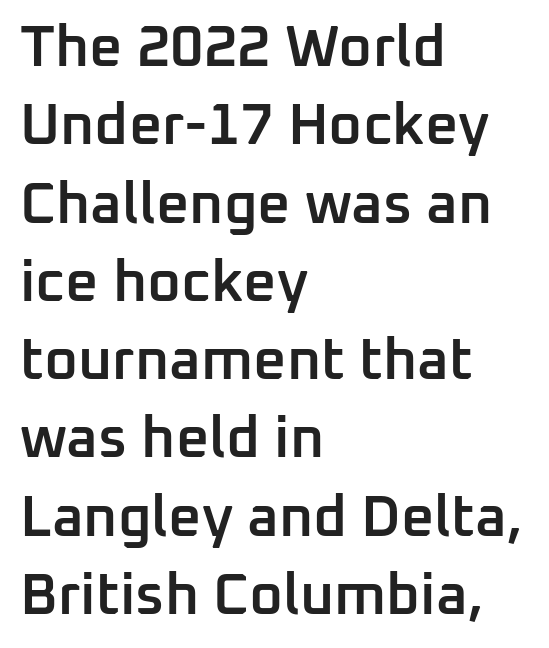
Look at the bottom of the vertical strokes: they stop flat, with no serifs. Short note: letters normally spaced. Spacing verdict: proportional, widths tailored to each character. Does the copy run flush right? No — it runs flush left. Descenders are the only things crossing below the line.
